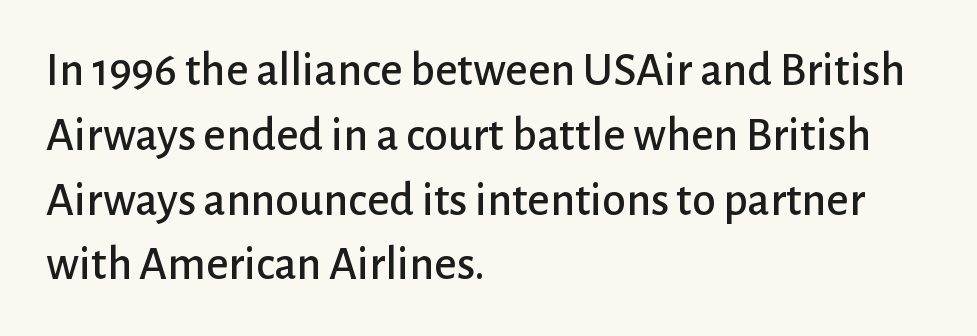
The image shows 48 px sans-serif type, upright; set left-aligned, normal line spacing (1.35x), normal letter spacing, not underlined; low stroke contrast and a medium x-height.
